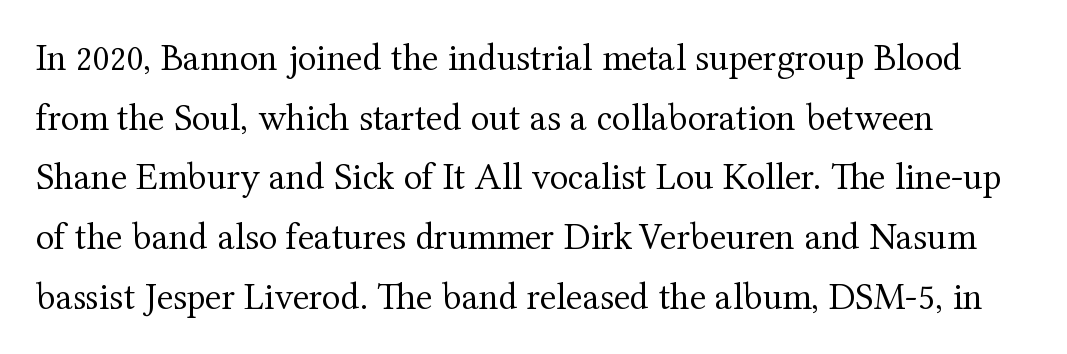
The typeface has the unassuming heft of standard copy or less. Do the characters align in a grid? No, the font is proportional. The space directly below the letters is spotless. This rendering employs a face with finishing strokes, i.e., a serif.
